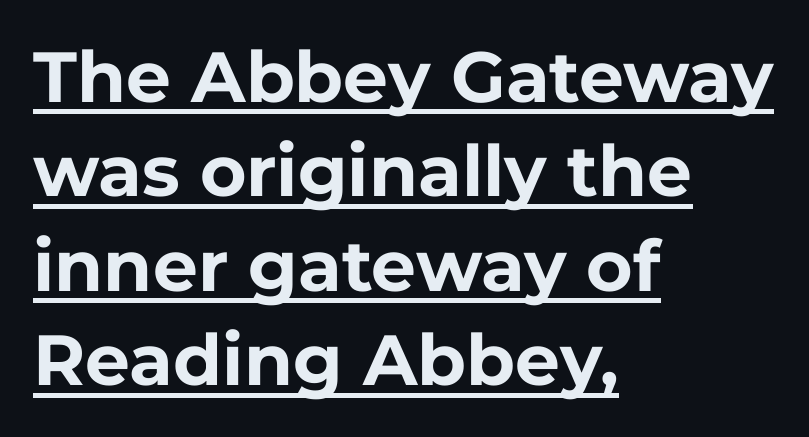
Q: Is the text bold? A: Yes.
Q: Is the text italic (slanted)? A: No, it is upright.
Q: Is the typeface a serif or a sans-serif typeface? A: Sans-serif.
Q: Is the text underlined? A: Yes.
Q: How is the paragraph aligned? A: Left-aligned.
Q: Is the spacing between letters normal or unusually wide? A: Normal.
Q: Is the spacing between lines tight, normal or loose? A: Normal.
Q: Width (condensed, normal, or wide)? A: Normal.
Q: Stroke contrast? A: Low.
Q: x-height? A: Medium.
Q: Monospaced? A: No.
